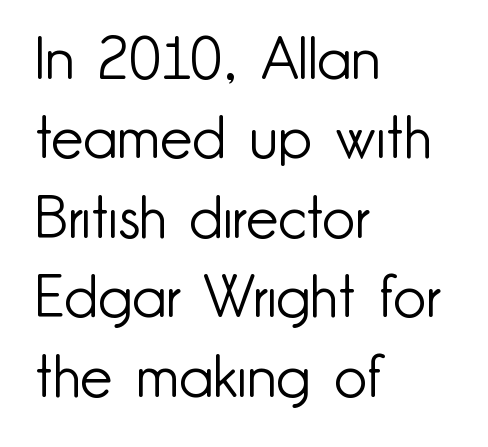
Rows of type keep a routine distance in the vertical direction. In terms of letterspacing, this is plain default setting. It's the straight-up-and-down kind of type. Look at the bottom of the vertical strokes: they stop flat, with no serifs. Beneath every word, the page is bare.
